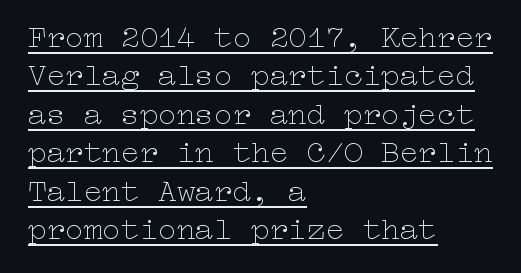
Q: Is the text bold? A: No.
Q: Is the text italic (slanted)? A: No, it is upright.
Q: Is the text underlined? A: Yes.
Q: How is the paragraph aligned? A: Left-aligned.
Q: Is the spacing between letters normal or unusually wide? A: Normal.
Q: Width (condensed, normal, or wide)? A: Wide.
Q: Stroke contrast? A: Low.
Q: x-height? A: Medium.
